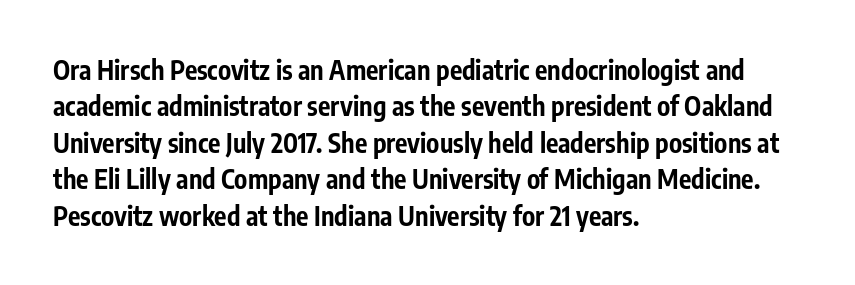
The image shows 26 px bold type, upright; set left-aligned, normal line spacing (1.4x), normal letter spacing, not underlined.
